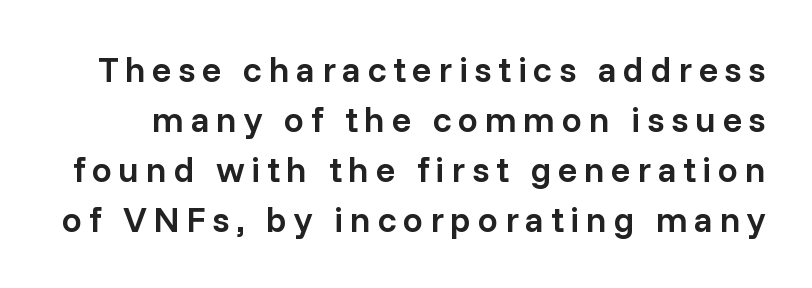
The rendering uses natural spacing where letterforms have individual widths. Letters rest on an invisible, unmarked baseline. Are there feet on the stems? There aren't — it's a sans. Horizontal bands of white between lines are of average thickness. Tall strokes in this sample are plumb rather than angled. Weight: semibold (demi).
